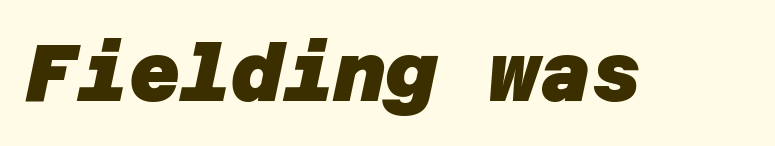
Q: Is the text bold? A: Yes.
Q: Is the typeface a serif or a sans-serif typeface? A: Sans-serif.
Q: Is the text underlined? A: No.
Q: Is the spacing between letters normal or unusually wide? A: Normal.
Q: Width (condensed, normal, or wide)? A: Normal.
Q: Stroke contrast? A: Low.
Q: x-height? A: Large.
